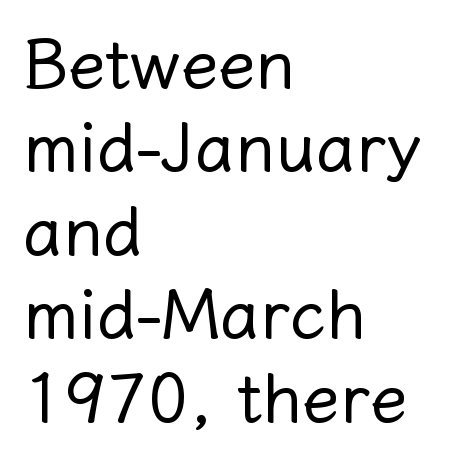
Here the designer chose a conventional face with non-uniform glyph widths. You can tell it's not italic because the verticals are truly vertical. The letterforms sit at book weight or below. Descenders are the only things crossing below the line.
